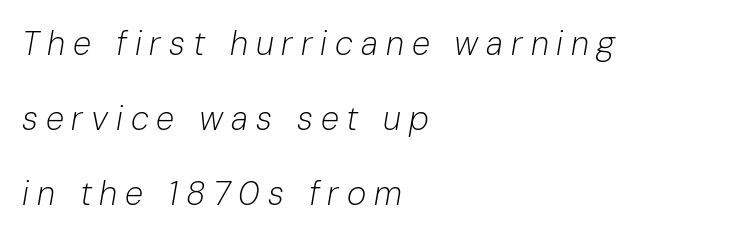
The image shows 33 px light type, italic (leaning right); set left-aligned, loose line spacing (2.27x), unusually wide letter spacing (+0.24 em), not underlined; low stroke contrast and a medium x-height.
